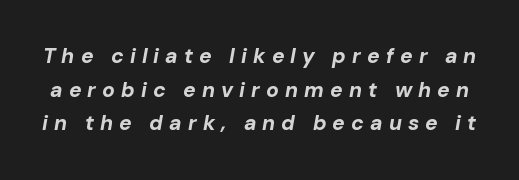
Chunky letters — that's bold for sure. Someone cranked the tracking dial way up on this one. Leading: standard. Quick note: italic.
